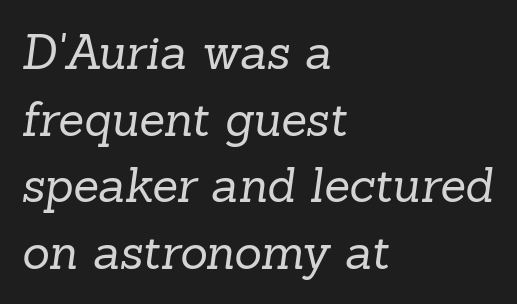
{"serif": "yes", "bold": "no", "weight": "regular", "width": "normal", "stroke_contrast": "low", "x_height": "medium", "monospaced": "no", "underline": "no", "align": "left", "line_spacing": "normal", "line_spacing_ratio": 1.42, "letter_spacing": "normal", "letter_spacing_em": 0.0, "glyph_px": 47}
